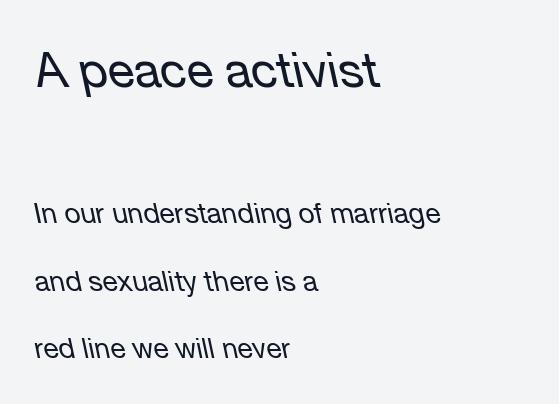
Q: Is the text bold? A: No.
Q: Is the text italic (slanted)? A: Yes, it leans left by about 12 degrees.
Q: Is the text underlined? A: No.
Q: How is the paragraph aligned? A: Left-aligned.
Q: Is the spacing between letters normal or unusually wide? A: Normal.
Q: Is the spacing between lines tight, normal or loose? A: Loose.
Q: Which block of text is set in a larger size, the first (top) or the second (bottom)? A: The first (top) one.
Q: Width (condensed, normal, or wide)? A: Normal.
Q: Stroke contrast? A: Low.
Q: x-height? A: Medium.
Q: Monospaced? A: No.
